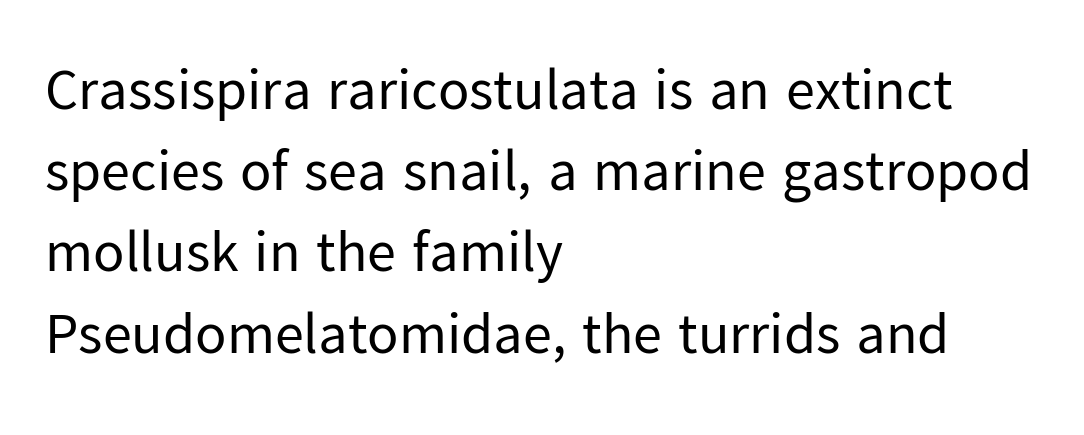
{"serif": "no", "italic": "no", "bold": "no", "weight": "regular", "width": "normal", "stroke_contrast": "low", "x_height": "medium", "monospaced": "no", "underline": "no", "align": "left", "line_spacing": "normal", "line_spacing_ratio": 1.4, "letter_spacing": "normal", "letter_spacing_em": 0.0, "glyph_px": 58}
